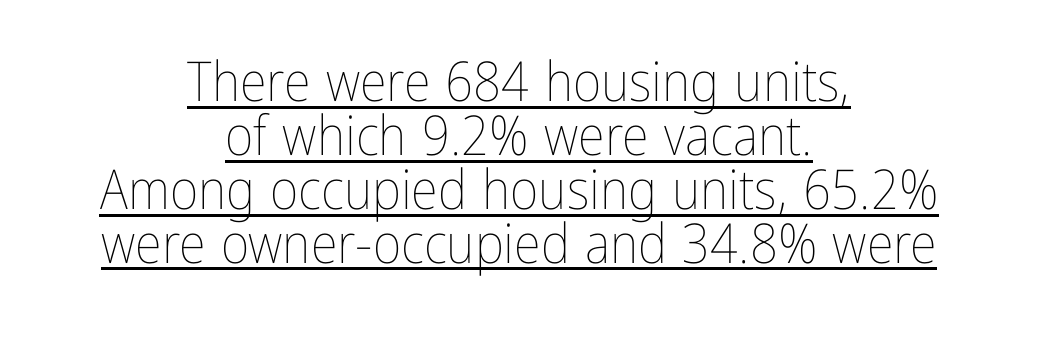
{"italic": "no", "bold": "no", "weight": "thin", "width": "condensed", "stroke_contrast": "low", "x_height": "medium", "monospaced": "no", "underline": "yes", "align": "center", "line_spacing": "tight", "line_spacing_ratio": 0.98, "letter_spacing": "normal", "letter_spacing_em": 0.0, "glyph_px": 55}
